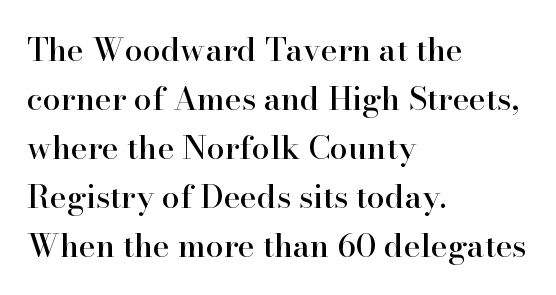
The image shows 32 px serif type, upright; set left-aligned, normal line spacing (1.53x), normal letter spacing, not underlined; high stroke contrast and a small x-height.
